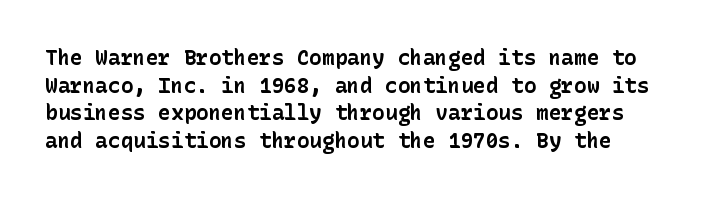
Emphasis by weight is at full strength: bold. There is no visible air inserted between adjacent glyphs. Quick note: not italic, upright. Baseline-to-baseline distance is the conventional proportion of letter height. The zone under the glyphs is completely vacant.
